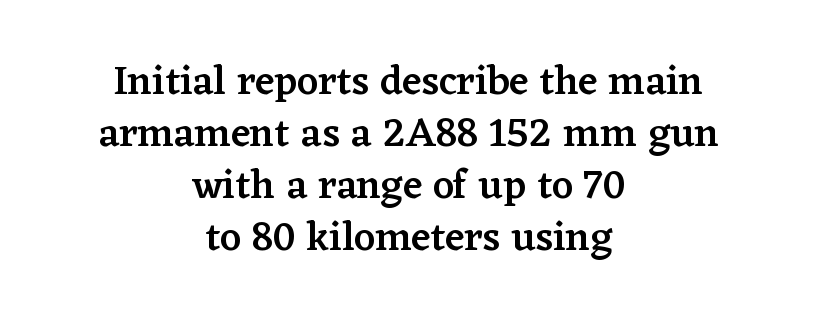
{"serif": "yes", "italic": "no", "bold": "semi", "weight": "semibold", "width": "normal", "stroke_contrast": "low", "x_height": "medium", "monospaced": "no", "underline": "no", "align": "center", "line_spacing": "normal", "line_spacing_ratio": 1.27, "letter_spacing": "normal", "letter_spacing_em": 0.0, "glyph_px": 41}
